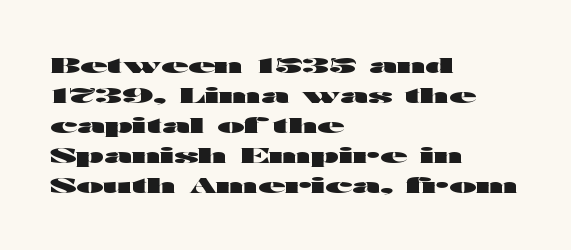
The image shows 22 px bold type, upright; set left-aligned, normal line spacing (1.36x), normal letter spacing, not underlined.
